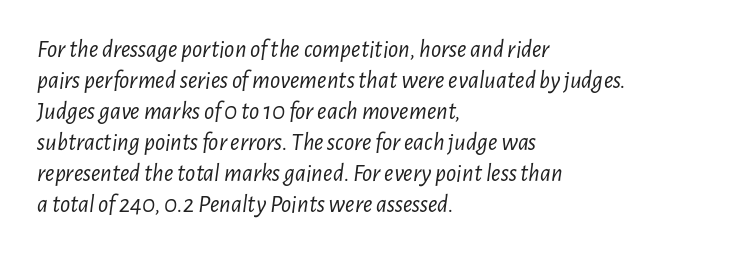
The image shows 25 px text type, italic (leaning right); set left-aligned, line spacing 1.24x, normal letter spacing, not underlined.
